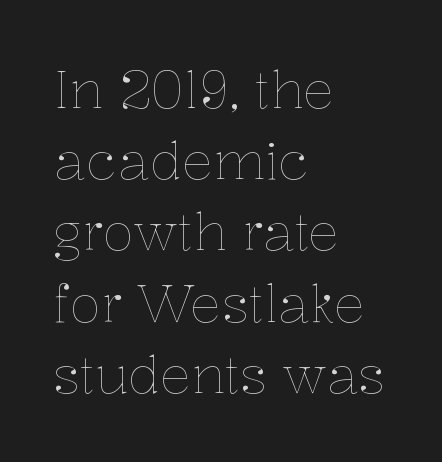
Q: Is the text bold? A: No.
Q: Is the text italic (slanted)? A: No, it is upright.
Q: Is the text underlined? A: No.
Q: How is the paragraph aligned? A: Left-aligned.
Q: Is the spacing between letters normal or unusually wide? A: Normal.
Q: Is the spacing between lines tight, normal or loose? A: Normal.
Q: Width (condensed, normal, or wide)? A: Normal.
Q: Stroke contrast? A: Low.
Q: x-height? A: Medium.
Q: Monospaced? A: No.
